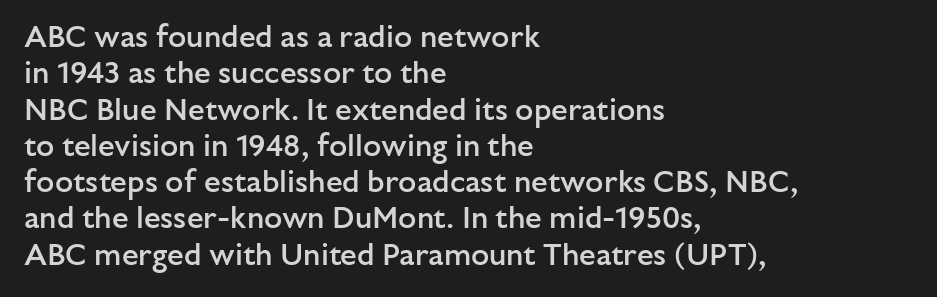
{"serif": "no", "italic": "no", "bold": "semi", "weight": "semibold", "width": "normal", "stroke_contrast": "low", "x_height": "medium", "monospaced": "no", "underline": "no", "align": "left", "line_spacing_ratio": 1.21, "letter_spacing": "normal", "letter_spacing_em": 0.0, "glyph_px": 30}
